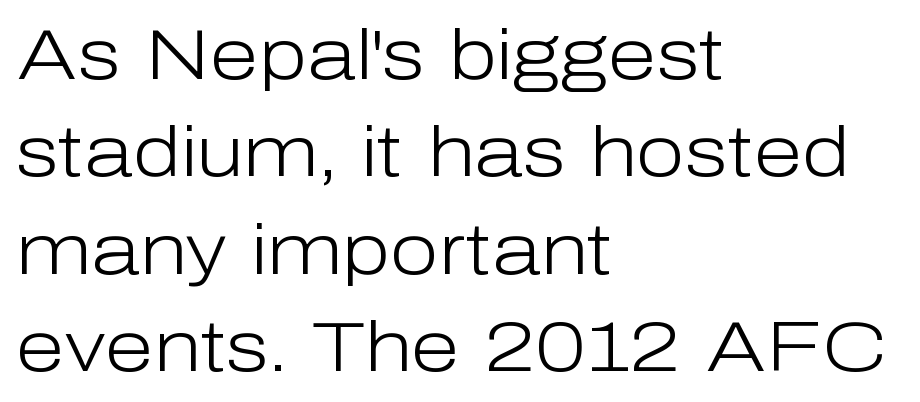
{"serif": "no", "italic": "no", "bold": "no", "weight": "light", "width": "normal", "stroke_contrast": "low", "x_height": "medium", "monospaced": "no", "underline": "no", "align": "left", "line_spacing": "normal", "line_spacing_ratio": 1.37, "letter_spacing": "normal", "letter_spacing_em": 0.0, "glyph_px": 71}
